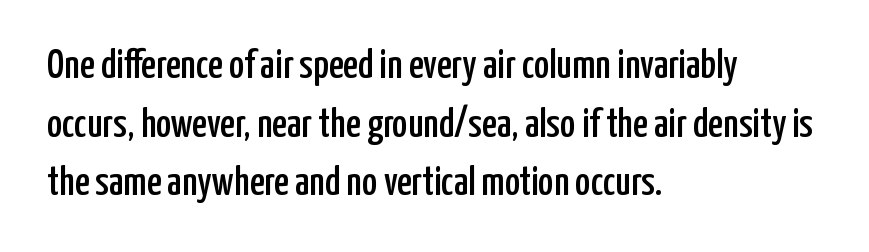
Q: Is the text italic (slanted)? A: No, it is upright.
Q: Is the typeface a serif or a sans-serif typeface? A: Sans-serif.
Q: Is the text underlined? A: No.
Q: How is the paragraph aligned? A: Left-aligned.
Q: Is the spacing between letters normal or unusually wide? A: Normal.
Q: Is the spacing between lines tight, normal or loose? A: Normal.
Q: Width (condensed, normal, or wide)? A: Condensed.
Q: Stroke contrast? A: Low.
Q: x-height? A: Medium.
Q: Monospaced? A: No.
